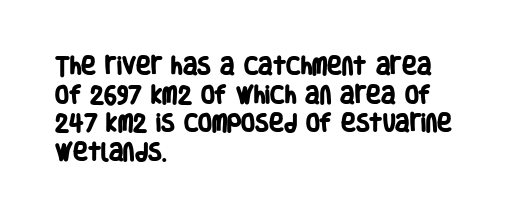
{"bold": "yes", "underline": "no", "align": "left", "line_spacing": "normal", "line_spacing_ratio": 1.43, "letter_spacing": "normal", "letter_spacing_em": 0.0, "glyph_px": 20}
